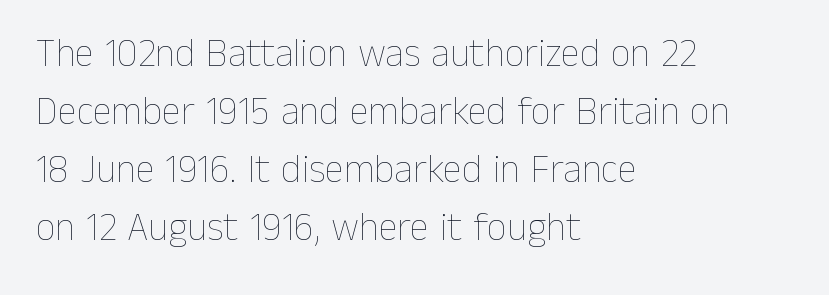
{"italic": "no", "bold": "no", "weight": "thin", "width": "normal", "stroke_contrast": "low", "x_height": "medium", "monospaced": "no", "underline": "no", "align": "left", "line_spacing": "normal", "line_spacing_ratio": 1.49, "letter_spacing": "normal", "letter_spacing_em": 0.0, "glyph_px": 39}
